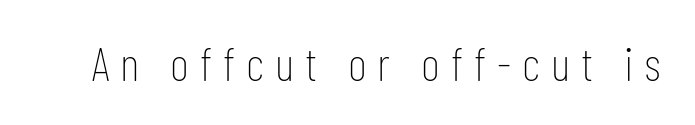
This sample uses an upright cut, with every glyph sitting square on the baseline. Words float on clear page, feet unadorned. The letters advance in unequal steps, a hallmark of proportional type. No feet cap the strokes, marking this as sans-serif type. The letters look calm and open, with moderate or lighter stems. Someone cranked the tracking dial way up on this one.
